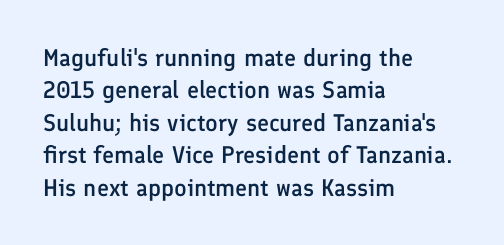
The image shows 24 px text type, upright; set left-aligned, normal line spacing (1.35x), normal letter spacing, not underlined.
